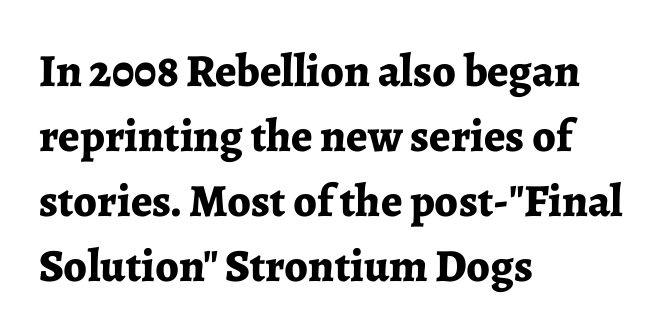
The image shows 46 px bold serif type, upright; set left-aligned, normal line spacing (1.41x), normal letter spacing, not underlined; low stroke contrast and a medium x-height.
